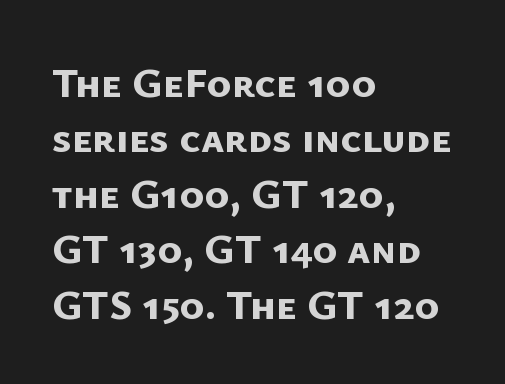
Note the varied advance widths — an 'i' is clearly narrower than an 'm'. I'd call this a sans setting — the letters go barefoot. Students, observe: this is what conventionally led text looks like. The letters sit at their default tracking, neither squeezed nor spread.
